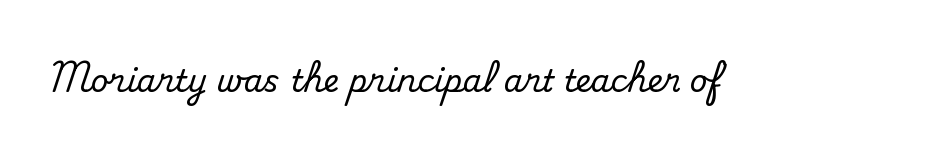
Descenders are the only things crossing below the line. Short note: letters normally spaced. Here the designer chose a conventional face with non-uniform glyph widths.
